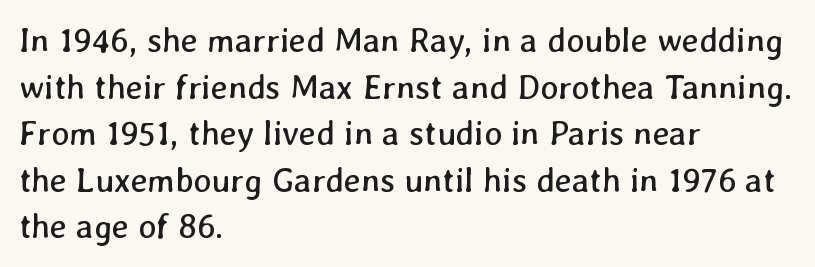
The image shows 34 px regular-weight type; set left-aligned, normal line spacing (1.37x), normal letter spacing, not underlined; low stroke contrast and a medium x-height.
